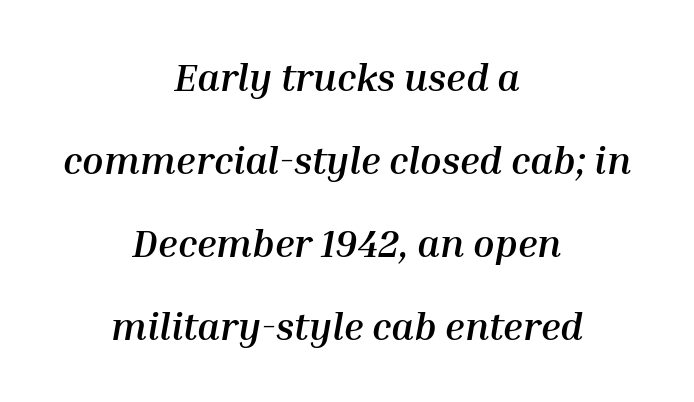
The image shows 39 px semibold type, italic (leaning right); set centered, loose line spacing (2.13x), normal letter spacing, not underlined; medium stroke contrast and a medium x-height.
